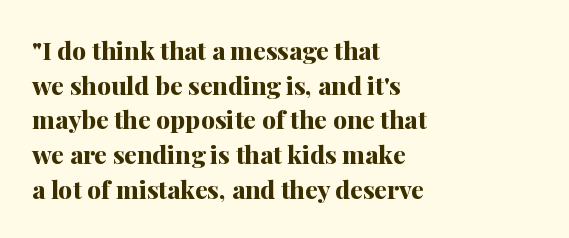
{"italic": "no", "bold": "yes", "underline": "no", "align": "left", "line_spacing": "normal", "line_spacing_ratio": 1.39, "letter_spacing": "normal", "letter_spacing_em": 0.0, "glyph_px": 25}
